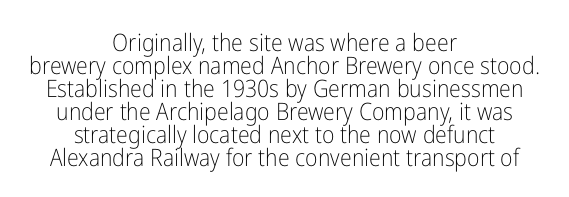
The gaps between neighbouring characters are ordinary and unremarkable. Italic? Not at all — the glyphs are vertical. Clear beneath every line of the passage. This rendering uses center alignment, leaving both contours irregular but symmetric. Closely set lines give the paragraph a compact silhouette. Nothing heavy about these letters — not bold at all.
